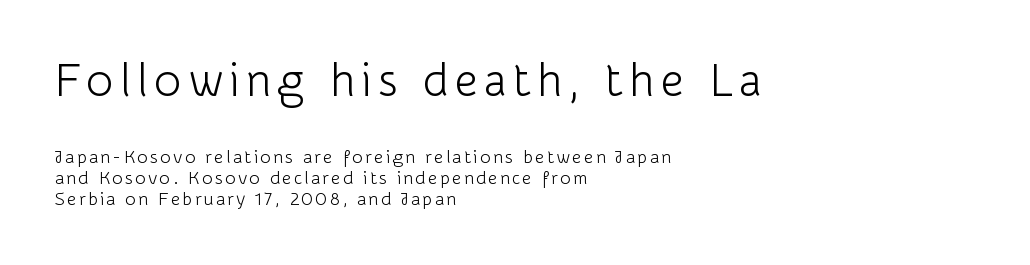
{"serif": "no", "italic": "no", "bold": "no", "weight": "light", "width": "normal", "stroke_contrast": "low", "x_height": "medium", "monospaced": "no", "underline": "no", "align": "left", "line_spacing_ratio": 1.17, "larger_block": "first", "size_ratio": 2.56, "glyph_px": 46}
